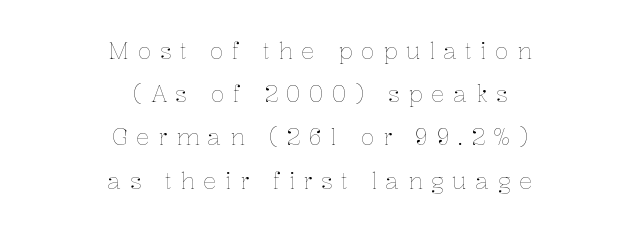
The image shows 23 px text type, upright; set centered, line spacing 1.88x, unusually wide letter spacing (+0.36 em), not underlined.
